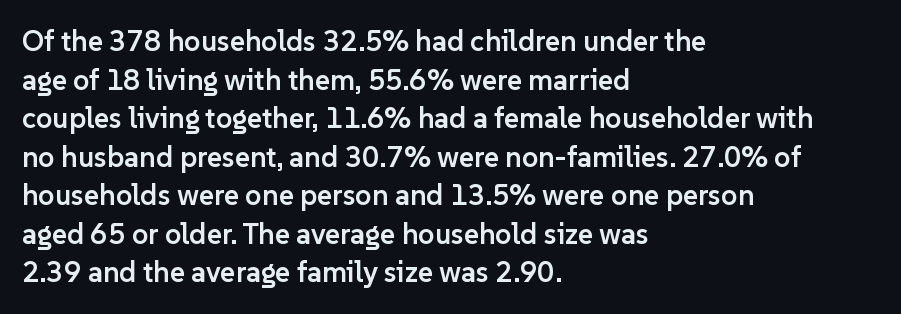
Q: Is the text bold? A: Semi-bold.
Q: Is the text italic (slanted)? A: No, it is upright.
Q: Is the typeface a serif or a sans-serif typeface? A: Sans-serif.
Q: Is the text underlined? A: No.
Q: How is the paragraph aligned? A: Left-aligned.
Q: Is the spacing between letters normal or unusually wide? A: Normal.
Q: Is the spacing between lines tight, normal or loose? A: Normal.
Q: Width (condensed, normal, or wide)? A: Normal.
Q: Stroke contrast? A: Low.
Q: x-height? A: Medium.
Q: Monospaced? A: No.
